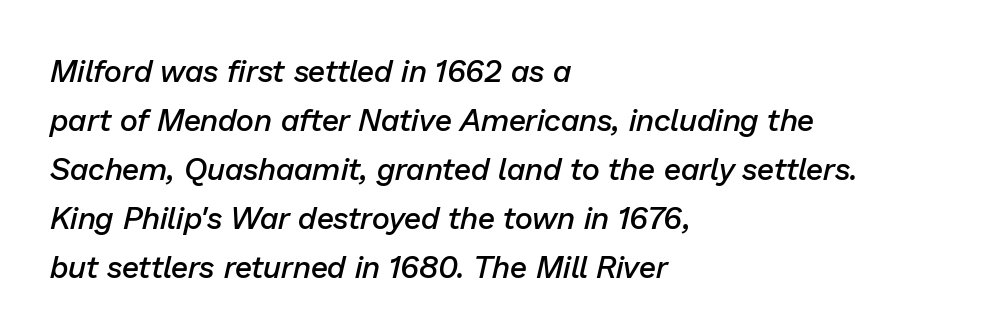
The image shows 31 px semibold type, italic (leaning right); set left-aligned, normal line spacing (1.58x), normal letter spacing, not underlined; low stroke contrast and a medium x-height.
